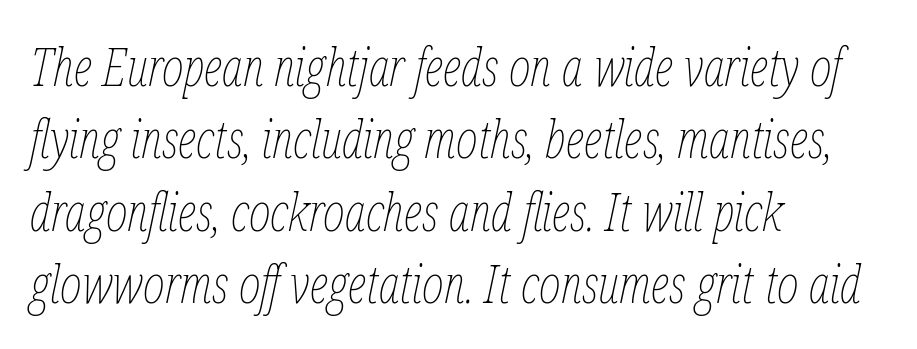
{"italic": "yes", "lean": "right", "slant_degrees": 12, "bold": "no", "weight": "thin", "width": "condensed", "stroke_contrast": "low", "x_height": "medium", "monospaced": "no", "underline": "no", "align": "left", "line_spacing": "normal", "line_spacing_ratio": 1.39, "letter_spacing": "normal", "letter_spacing_em": 0.0, "glyph_px": 52}
